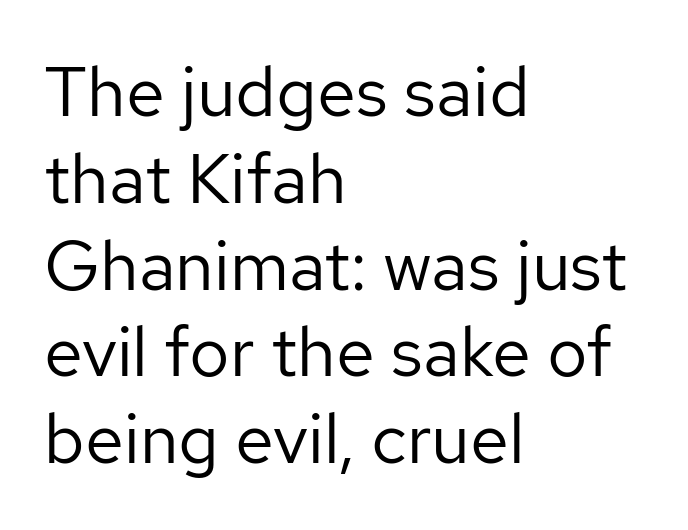
{"serif": "no", "italic": "no", "bold": "no", "weight": "regular", "width": "normal", "stroke_contrast": "low", "x_height": "medium", "monospaced": "no", "underline": "no", "align": "left", "line_spacing_ratio": 1.24, "letter_spacing": "normal", "letter_spacing_em": 0.0, "glyph_px": 70}
